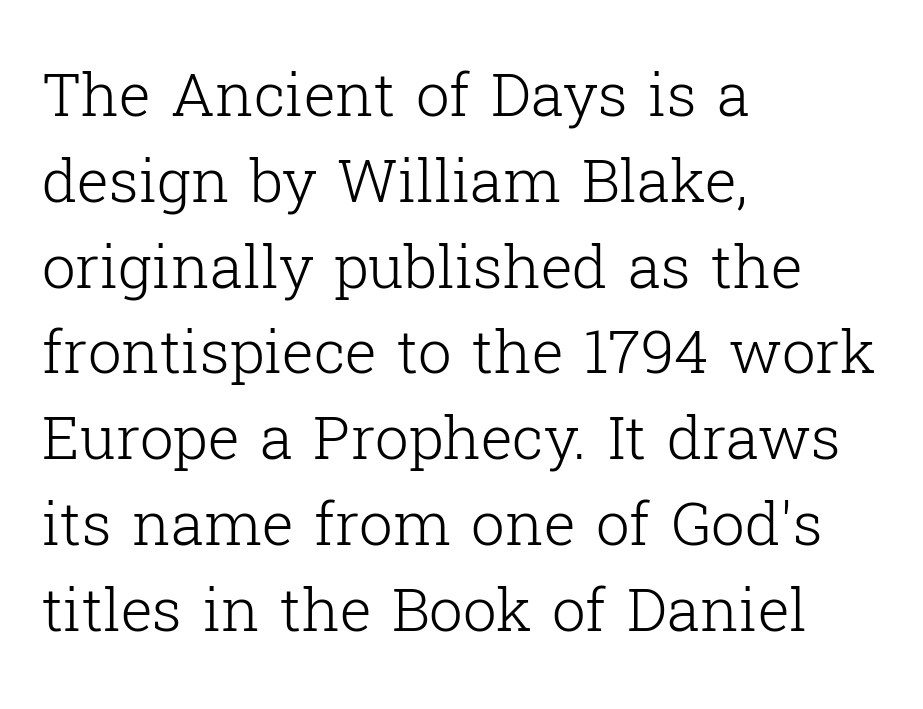
The characters are drawn with everyday or finer stroke widths. Spacing verdict: proportional, widths tailored to each character. Summary of vertical rhythm: regular, with standard interline spacing. This is serif lettering, the kind often seen in printed books. These lines keep a tight, regular rhythm from letter to letter. Check under the words: just untouched page.
